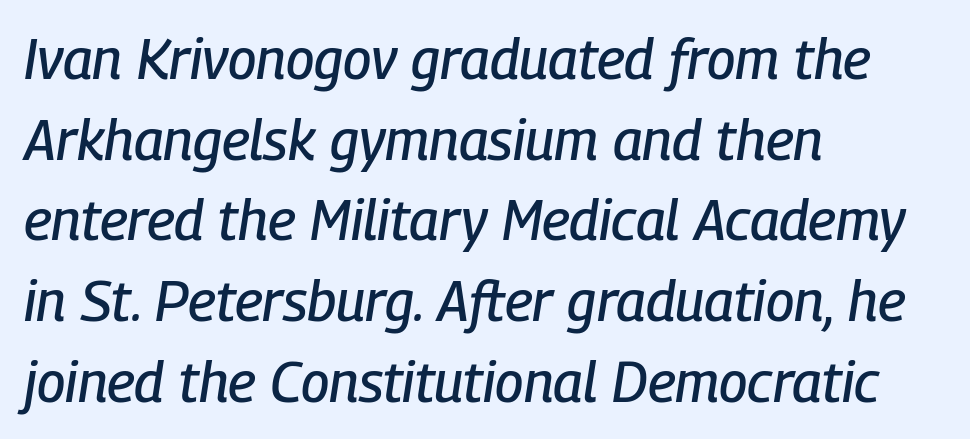
{"italic": "yes", "lean": "right", "slant_degrees": 9, "width": "condensed", "stroke_contrast": "low", "x_height": "medium", "monospaced": "no", "underline": "no", "align": "left", "line_spacing": "normal", "line_spacing_ratio": 1.44, "letter_spacing": "normal", "letter_spacing_em": 0.0, "glyph_px": 56}
